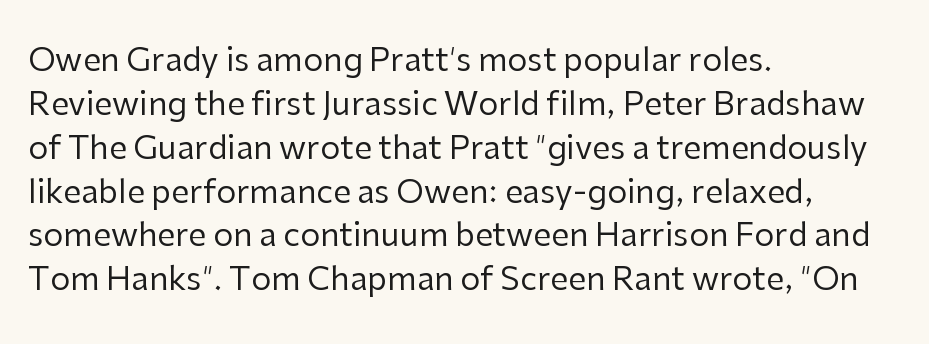
Honestly, there is no underline to notice here at all. The typeface chosen for these lines omits serifs. This sample is left-justified, so line endings fall wherever the words run out. This is the regular roman posture of the typeface.
